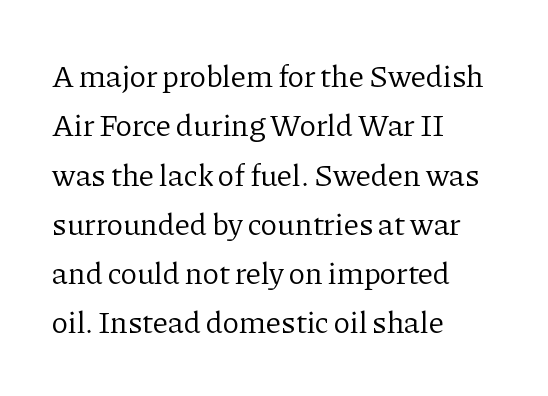
The image shows 31 px regular-weight serif type, upright; set left-aligned, normal line spacing (1.59x), normal letter spacing, not underlined; low stroke contrast and a medium x-height.
